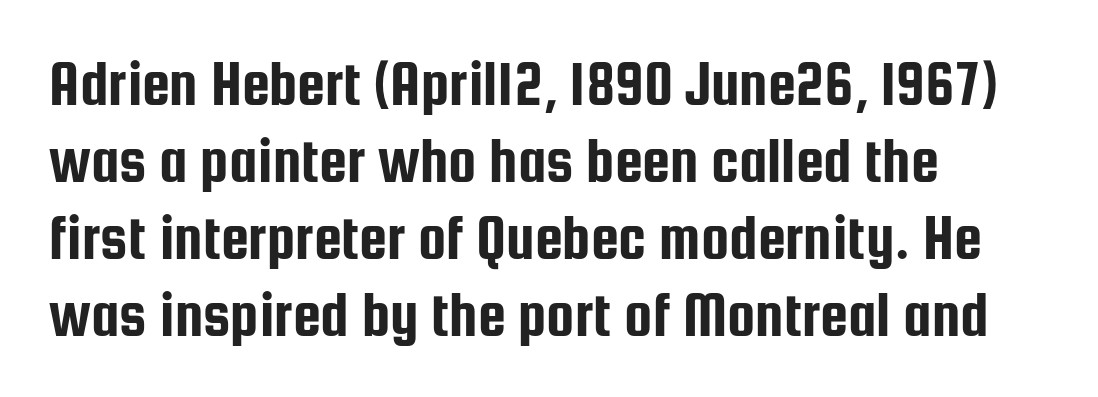
{"serif": "no", "italic": "no", "width": "condensed", "stroke_contrast": "low", "x_height": "medium", "monospaced": "no", "underline": "no", "align": "left", "line_spacing_ratio": 1.22, "letter_spacing": "normal", "letter_spacing_em": 0.0, "glyph_px": 63}
